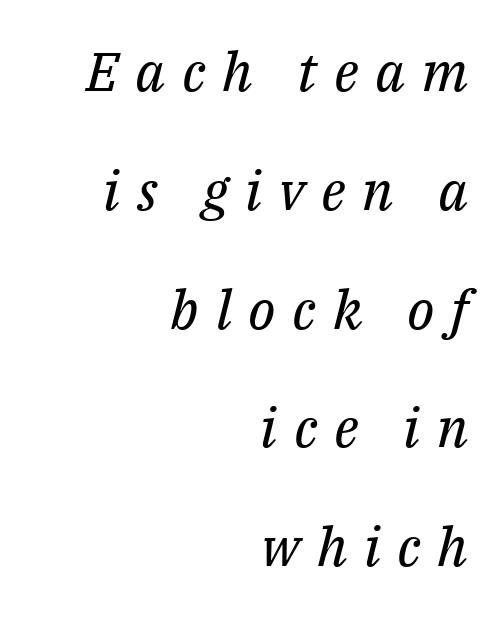
Does the type have serifs? Yes, each stem ends in a small foot. The space beneath each line is pristine and unruled. The whole block is typeset with a tilt. The text block is weighted toward the right margin, trailing off unevenly leftward. The horizontal fit of the characters is loose and conspicuously gappy. Interline gaps are noticeably wide in this sample.
